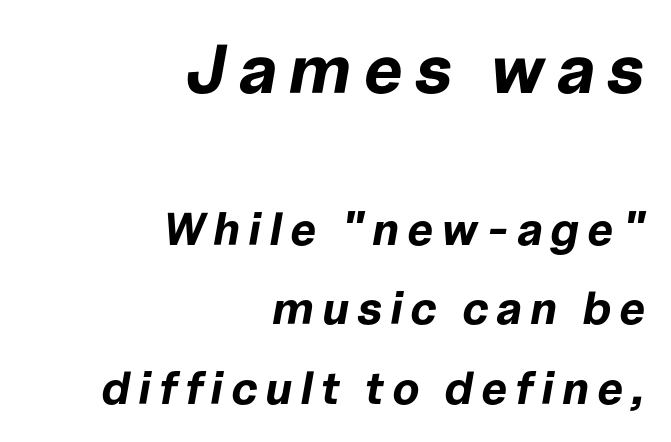
The image shows 69 px bold type, italic (leaning right); set right-aligned, line spacing 1.73x, not underlined; the first (top) block is 1.5x larger; low stroke contrast and a medium x-height.
